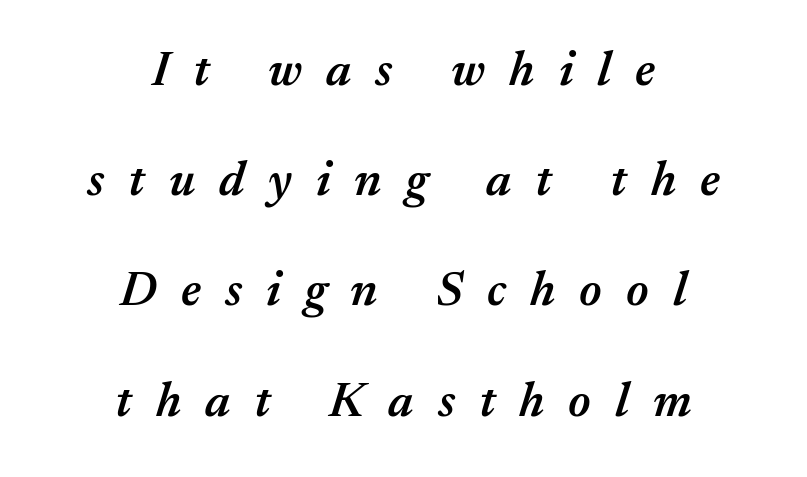
The image shows 49 px semibold type, italic (leaning right); set centered, loose line spacing (2.25x), unusually wide letter spacing (+0.49 em), not underlined; medium stroke contrast and a medium x-height.
